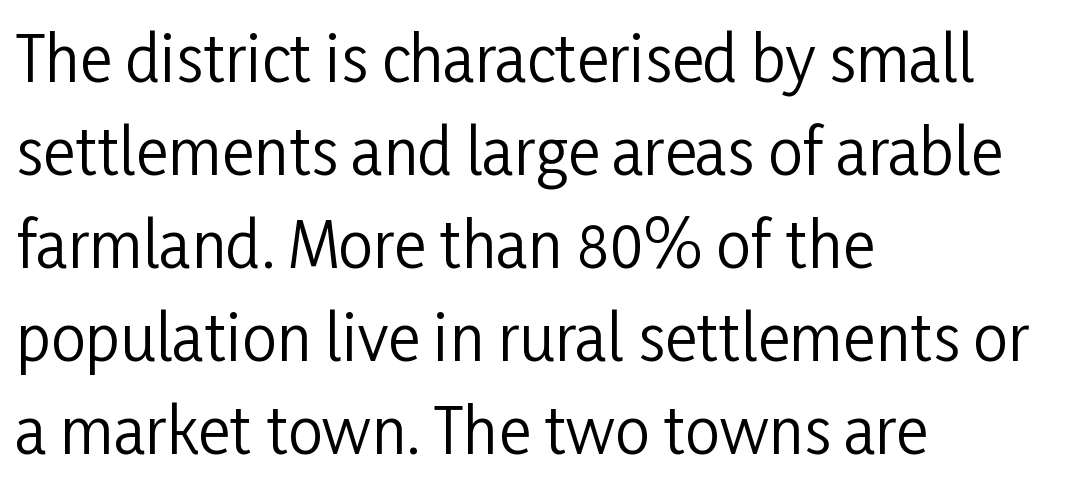
The image shows 62 px regular-weight, condensed sans-serif type, upright; set left-aligned, normal line spacing (1.5x), normal letter spacing, not underlined; low stroke contrast and a medium x-height.
